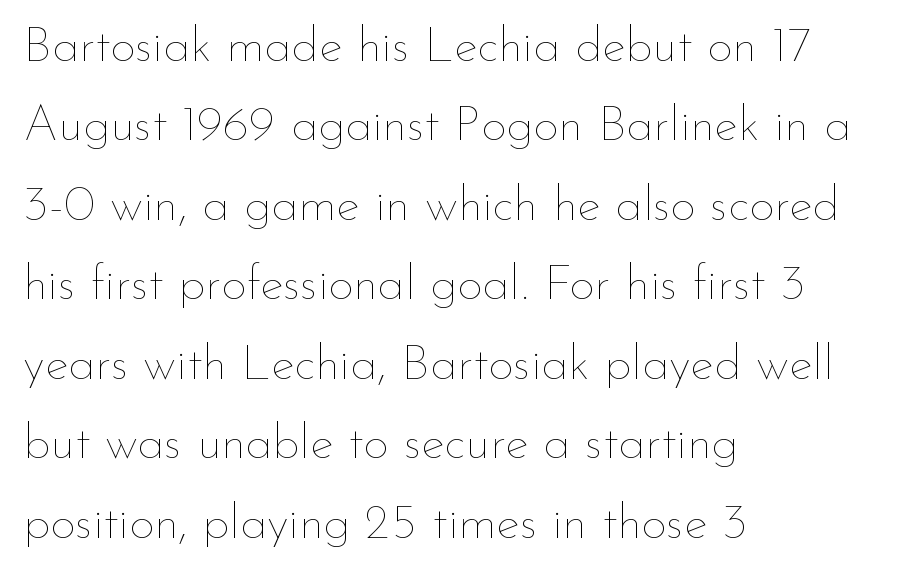
A normal amount of white space separates one row of letters from the next. Rendered with straight, roman letterforms. Check under the words: just untouched page. The lines in this sample share a left origin and differ only in where they stop. Does extra space separate the letters? No, they use regular spacing.
